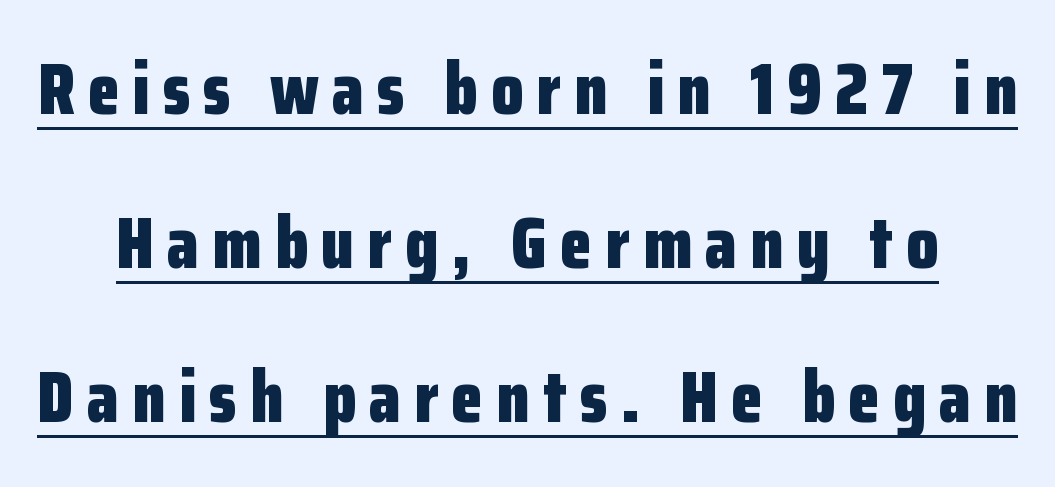
The image shows 73 px bold, condensed sans-serif type, upright; set loose line spacing (2.11x), underlined; low stroke contrast and a medium x-height.
